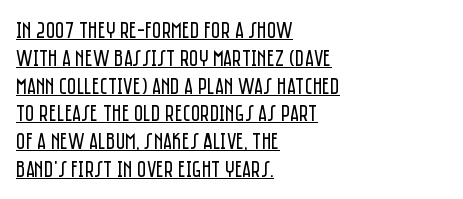
{"italic": "no", "bold": "no", "underline": "yes", "align": "left", "line_spacing_ratio": 1.21, "letter_spacing": "normal", "letter_spacing_em": 0.0, "glyph_px": 23}
